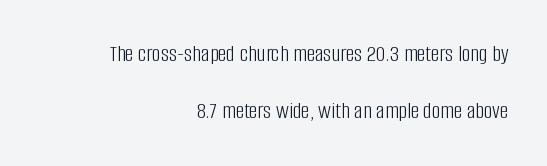
The image shows 24 px text type, upright; set right-aligned, loose line spacing (2.39x), normal letter spacing, not underlined.
